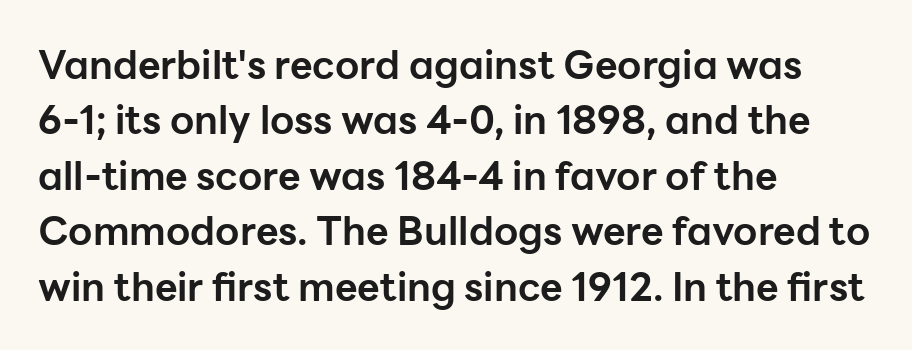
Q: Is the text bold? A: Yes.
Q: Is the text italic (slanted)? A: No, it is upright.
Q: Is the typeface a serif or a sans-serif typeface? A: Sans-serif.
Q: Is the text underlined? A: No.
Q: How is the paragraph aligned? A: Left-aligned.
Q: Is the spacing between letters normal or unusually wide? A: Normal.
Q: Is the spacing between lines tight, normal or loose? A: Normal.
Q: Width (condensed, normal, or wide)? A: Normal.
Q: Stroke contrast? A: Low.
Q: x-height? A: Medium.
Q: Monospaced? A: No.
